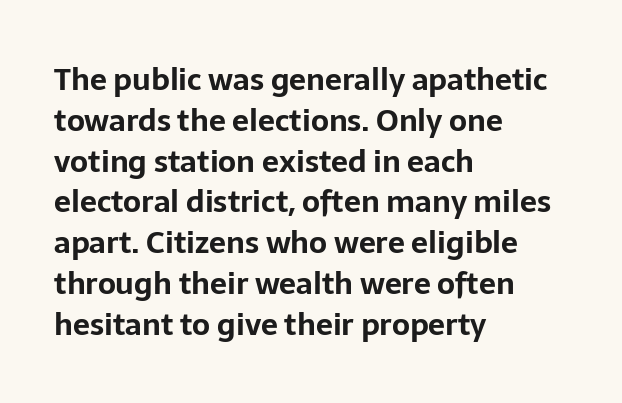
Default kerning and tracking; the words read as compact shapes. You could not count columns in this text — the font is proportionally spaced. The type sits square on the baseline with zero lean. Notice how descenders clear the ascenders below comfortably — that's standard leading.
